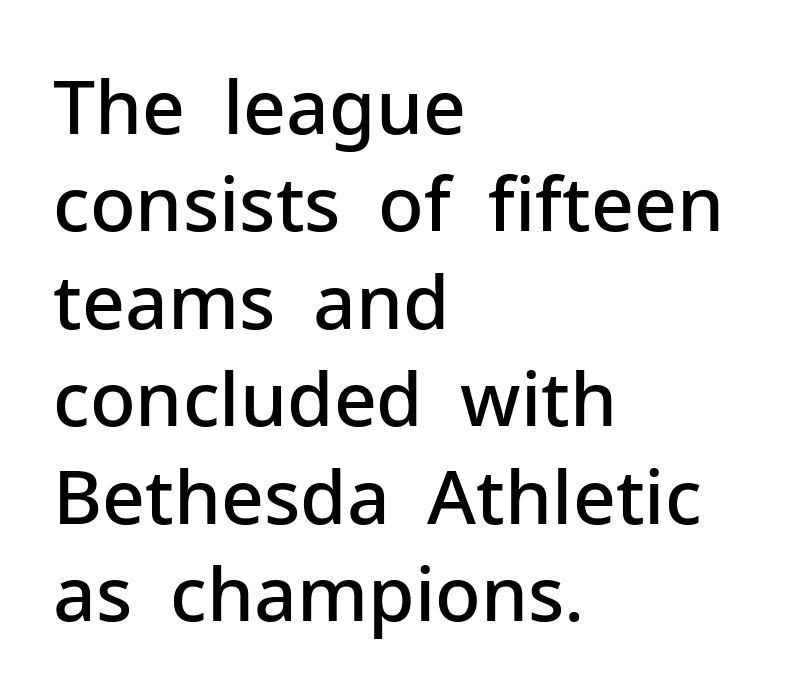
The image shows 75 px semibold sans-serif type, upright; set left-aligned, normal line spacing (1.3x), normal letter spacing, not underlined; low stroke contrast and a medium x-height.
